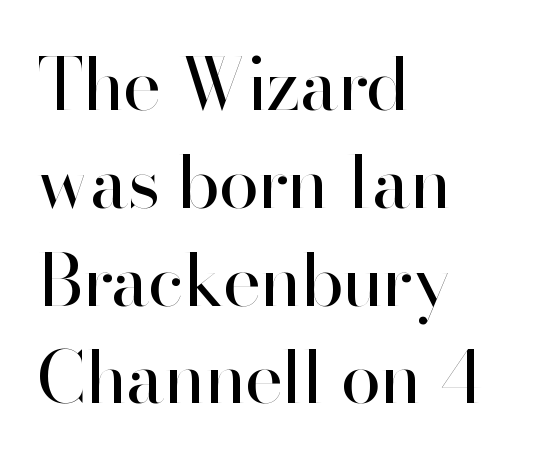
The image shows 73 px regular-weight sans-serif type, upright; set left-aligned, normal line spacing (1.34x), normal letter spacing, not underlined; high stroke contrast and a small x-height.
